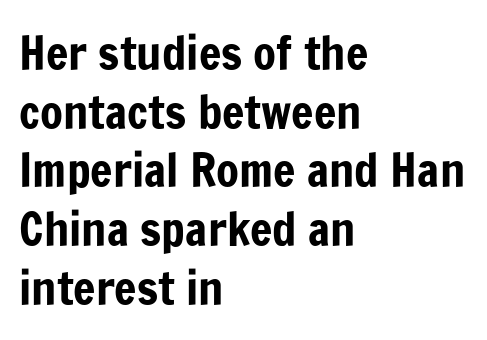
The image shows 47 px condensed sans-serif type, upright; set left-aligned, normal line spacing (1.25x), normal letter spacing, not underlined; low stroke contrast and a medium x-height.
